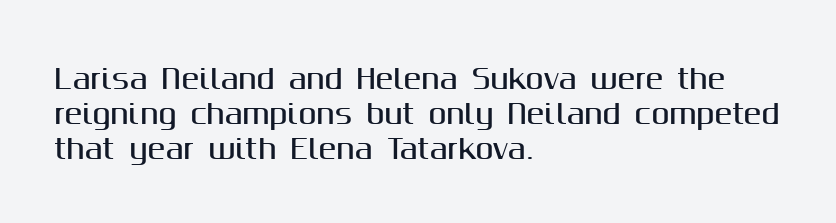
The image shows 27 px text type, upright; set left-aligned, normal line spacing (1.29x), normal letter spacing, not underlined.
